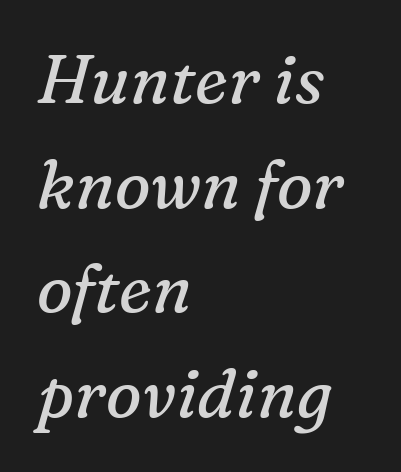
Here the glyphs are tracked normally, forming tight word shapes. The leading is moderate, giving the passage an even texture. Rendered with sloped, italic letterforms. These lines are set flush left with a ragged right edge. Small tapered or slab feet sit at the stroke ends, so this counts as serif.
